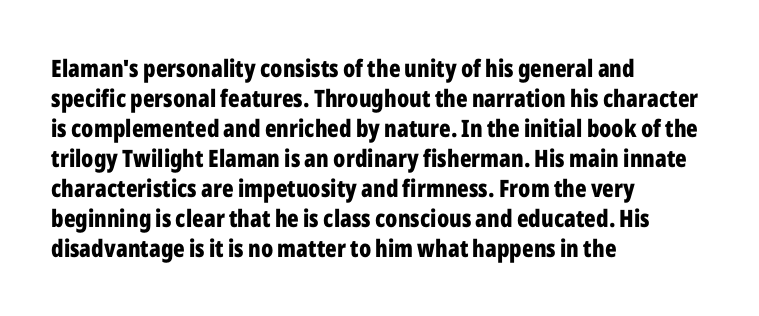
The image shows 24 px bold type, upright; set left-aligned, normal line spacing (1.25x), normal letter spacing, not underlined.
